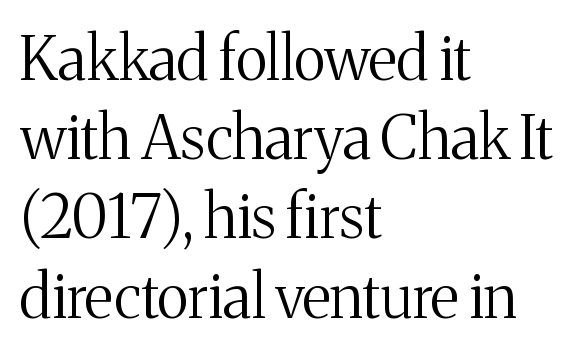
Q: Is the text bold? A: No.
Q: Is the text italic (slanted)? A: No, it is upright.
Q: Is the typeface a serif or a sans-serif typeface? A: Serif.
Q: Is the text underlined? A: No.
Q: How is the paragraph aligned? A: Left-aligned.
Q: Is the spacing between letters normal or unusually wide? A: Normal.
Q: Is the spacing between lines tight, normal or loose? A: Normal.
Q: Width (condensed, normal, or wide)? A: Normal.
Q: Stroke contrast? A: Medium.
Q: x-height? A: Medium.
Q: Monospaced? A: No.
